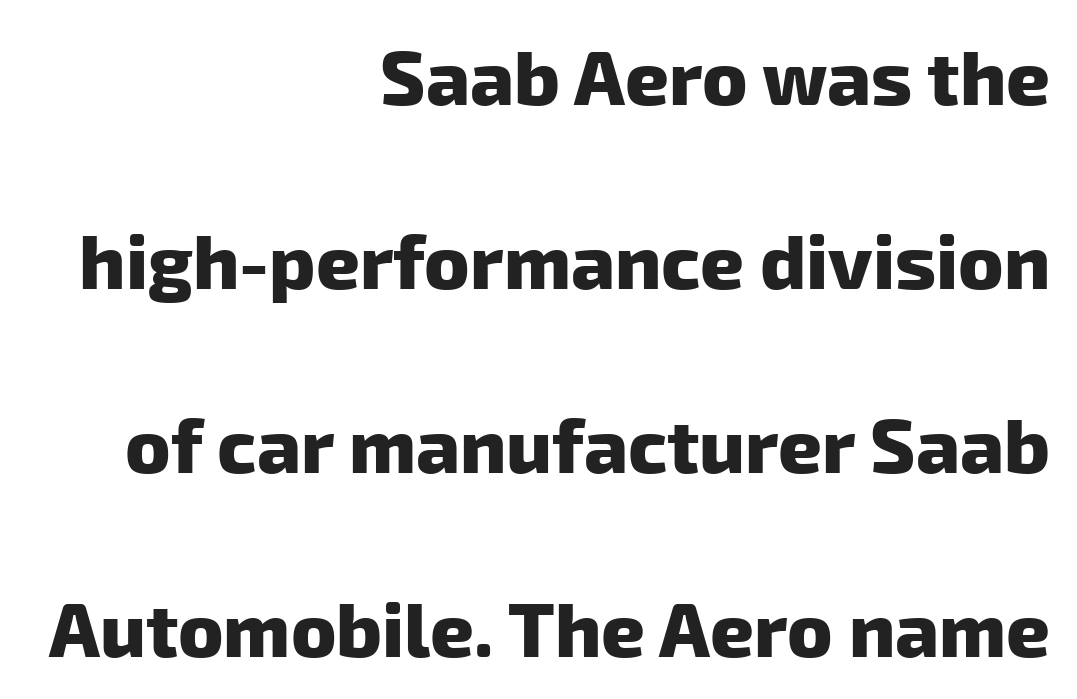
Each row of text sits above clean, open space. This rendering leaves character spacing at its baseline value. The rendering uses natural spacing where letterforms have individual widths. Plenty of ink on the page — the face is bold. You can tell from the bare stems that sans-serif type was used.
